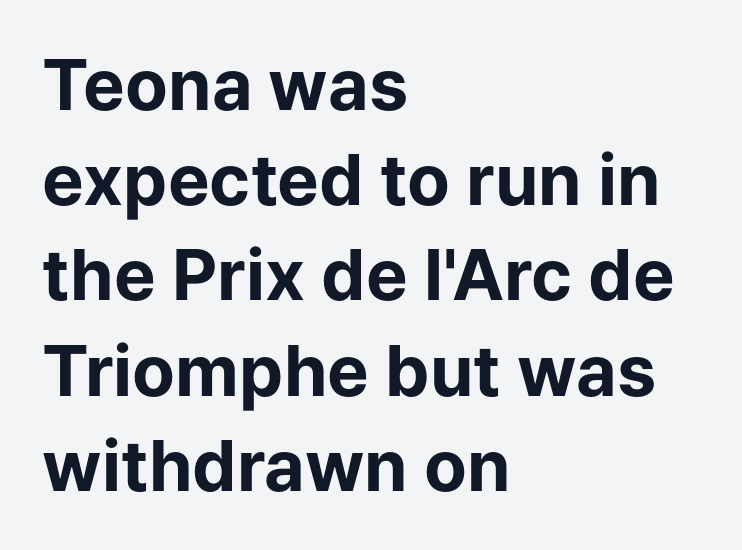
Q: Is the text bold? A: Yes.
Q: Is the text italic (slanted)? A: No, it is upright.
Q: Is the typeface a serif or a sans-serif typeface? A: Sans-serif.
Q: Is the text underlined? A: No.
Q: How is the paragraph aligned? A: Left-aligned.
Q: Is the spacing between letters normal or unusually wide? A: Normal.
Q: Is the spacing between lines tight, normal or loose? A: Normal.
Q: Width (condensed, normal, or wide)? A: Normal.
Q: Stroke contrast? A: Low.
Q: x-height? A: Medium.
Q: Monospaced? A: No.
